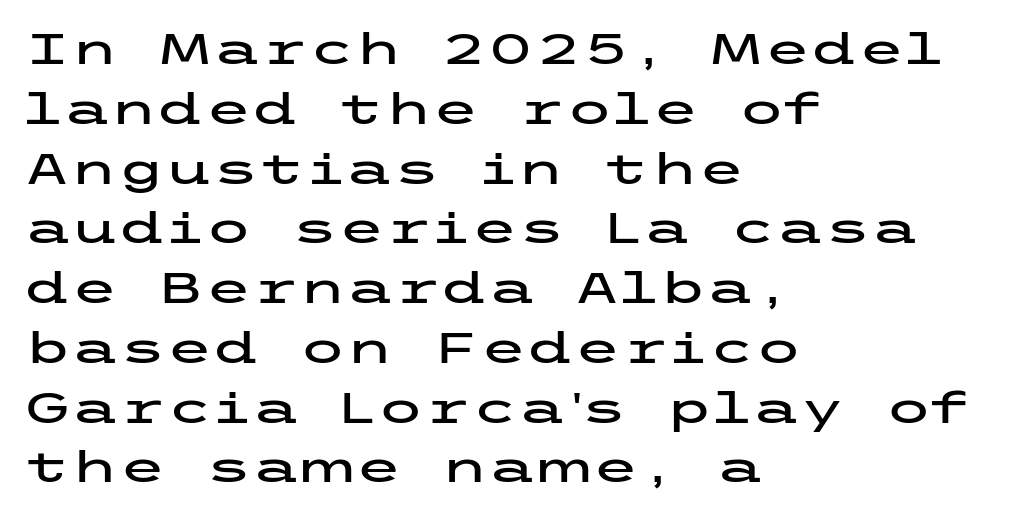
Q: Is the text italic (slanted)? A: No, it is upright.
Q: Is the typeface a serif or a sans-serif typeface? A: Sans-serif.
Q: Is the text underlined? A: No.
Q: How is the paragraph aligned? A: Left-aligned.
Q: Is the spacing between letters normal or unusually wide? A: Normal.
Q: Is the spacing between lines tight, normal or loose? A: Normal.
Q: Width (condensed, normal, or wide)? A: Wide.
Q: Stroke contrast? A: Low.
Q: x-height? A: Medium.
